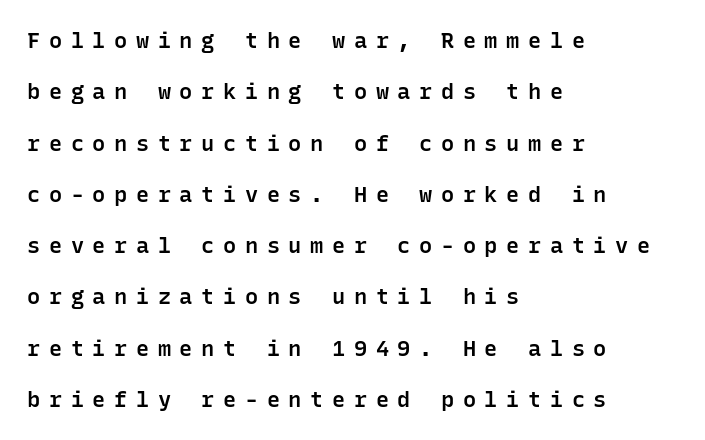
{"italic": "no", "bold": "semi", "underline": "no", "align": "left", "line_spacing": "loose", "line_spacing_ratio": 2.33, "letter_spacing": "wide", "letter_spacing_em": 0.39, "glyph_px": 22}
